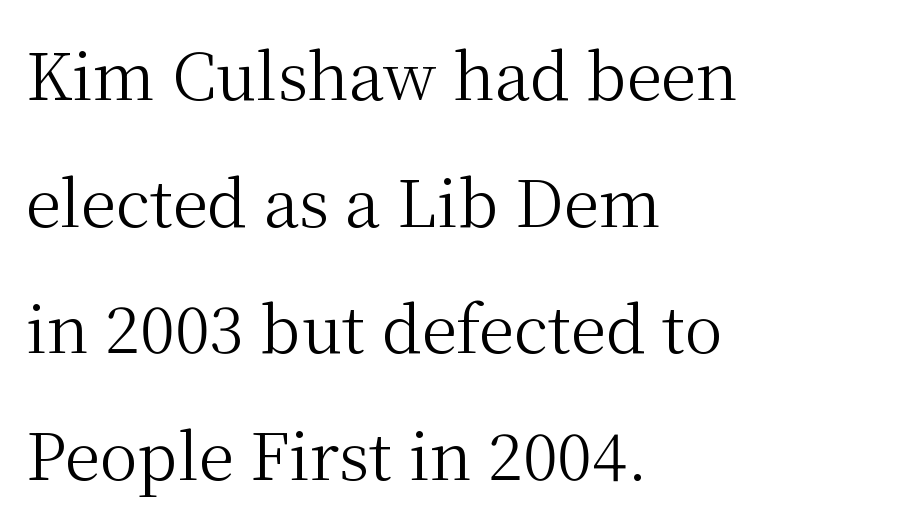
{"serif": "yes", "italic": "no", "bold": "no", "weight": "regular", "width": "normal", "stroke_contrast": "medium", "x_height": "medium", "monospaced": "no", "underline": "no", "align": "left", "line_spacing": "loose", "line_spacing_ratio": 1.98, "letter_spacing": "normal", "letter_spacing_em": 0.0, "glyph_px": 64}
